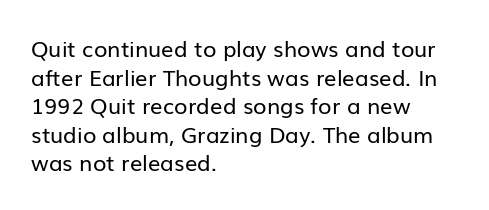
Q: Is the text bold? A: No.
Q: Is the text italic (slanted)? A: No, it is upright.
Q: Is the text underlined? A: No.
Q: How is the paragraph aligned? A: Left-aligned.
Q: Is the spacing between letters normal or unusually wide? A: Normal.
Q: Is the spacing between lines tight, normal or loose? A: Normal.
